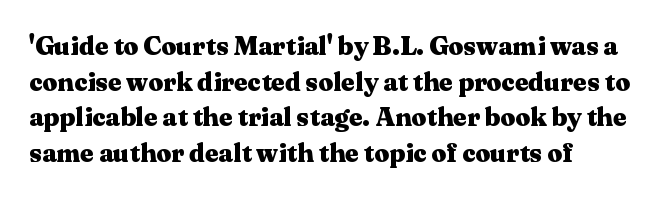
{"italic": "no", "bold": "yes", "underline": "no", "line_spacing": "normal", "line_spacing_ratio": 1.37, "letter_spacing": "normal", "letter_spacing_em": 0.0, "glyph_px": 26}
